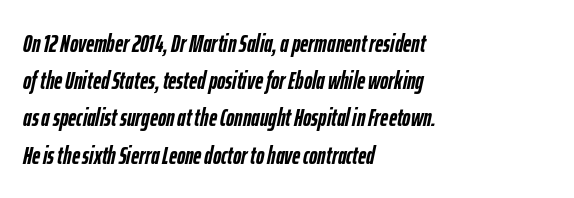
{"italic": "yes", "lean": "right", "slant_degrees": 12, "bold": "yes", "underline": "no", "align": "left", "line_spacing": "normal", "line_spacing_ratio": 1.49, "letter_spacing": "normal", "letter_spacing_em": 0.0, "glyph_px": 25}
